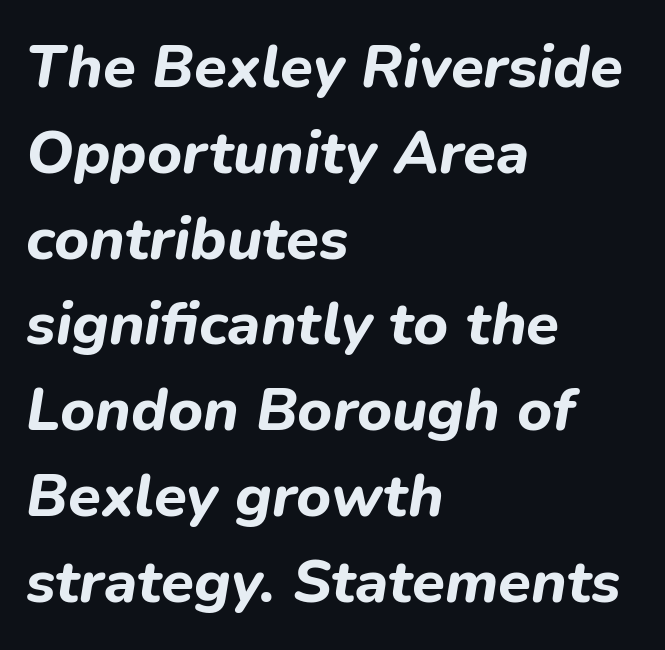
{"italic": "yes", "lean": "right", "slant_degrees": 9, "bold": "yes", "weight": "bold", "width": "normal", "stroke_contrast": "low", "x_height": "medium", "monospaced": "no", "underline": "no", "align": "left", "line_spacing": "normal", "line_spacing_ratio": 1.43, "letter_spacing": "normal", "letter_spacing_em": 0.0, "glyph_px": 60}
